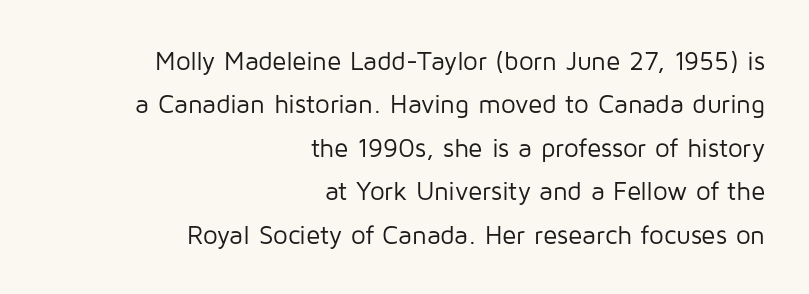
The image shows 26 px text type, upright; set right-aligned, normal line spacing (1.67x), normal letter spacing, not underlined.
